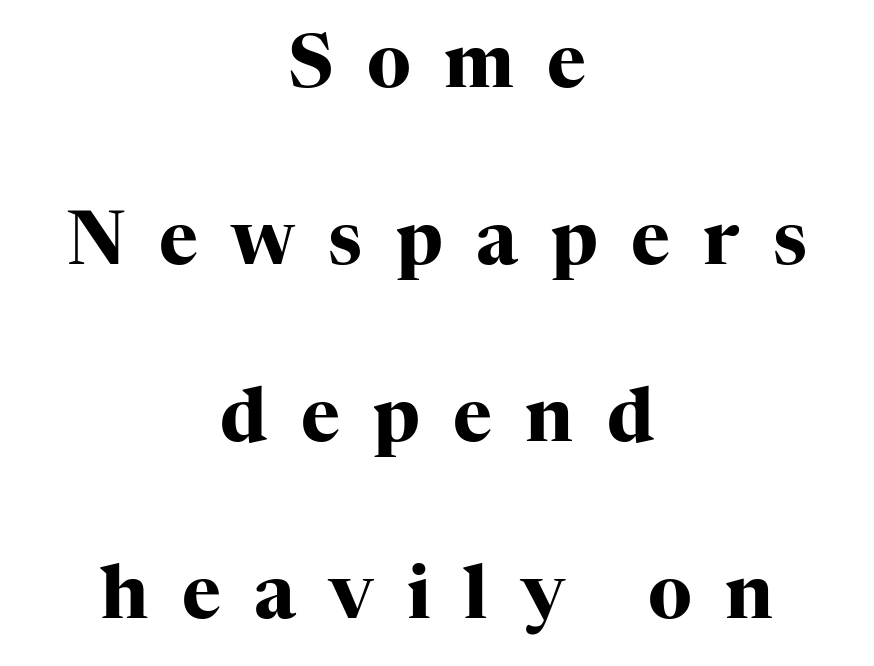
{"serif": "yes", "italic": "no", "bold": "yes", "weight": "heavy", "width": "normal", "stroke_contrast": "high", "x_height": "medium", "monospaced": "no", "underline": "no", "align": "center", "line_spacing": "loose", "line_spacing_ratio": 2.39, "letter_spacing": "wide", "letter_spacing_em": 0.45, "glyph_px": 74}
